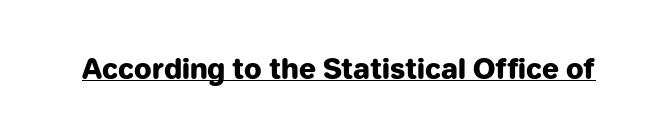
The image shows 28 px heavy sans-serif type, upright; set normal letter spacing, underlined; low stroke contrast and a medium x-height.
